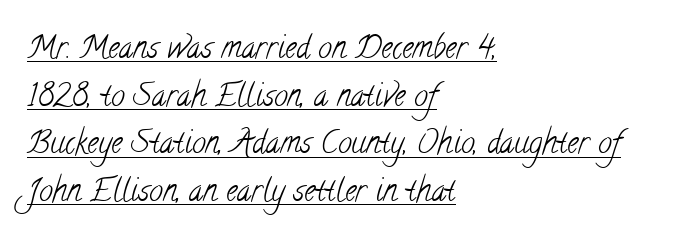
{"serif": "yes", "bold": "no", "weight": "light", "width": "condensed", "stroke_contrast": "low", "x_height": "small", "monospaced": "no", "underline": "yes", "align": "left", "line_spacing": "normal", "line_spacing_ratio": 1.54, "letter_spacing": "normal", "letter_spacing_em": 0.0, "glyph_px": 31}
